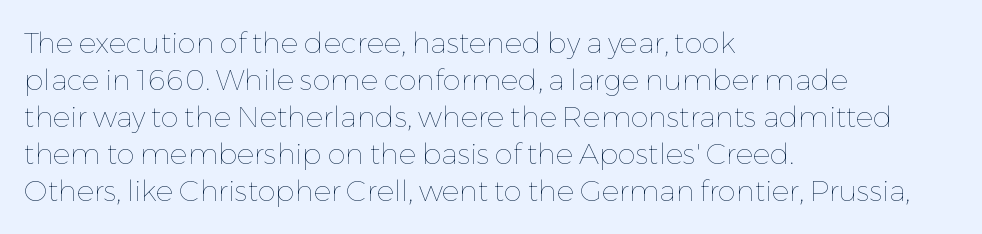
Vertical strokes here are truly vertical. No extra tracking has been applied to these lines. The weight tops out at a normal text grade. Words float on clear page, feet unadorned. This rendering uses left alignment, leaving the right contour irregular. Regular leading.
